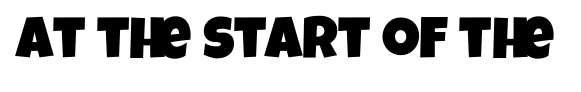
The image shows 59 px condensed sans-serif type; set normal letter spacing, not underlined; low stroke contrast and a large x-height.
